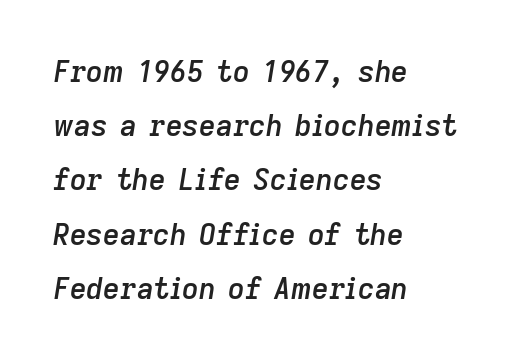
The image shows 29 px semibold type, italic (leaning right); set left-aligned, line spacing 1.87x, normal letter spacing, not underlined; low stroke contrast and a medium x-height.
